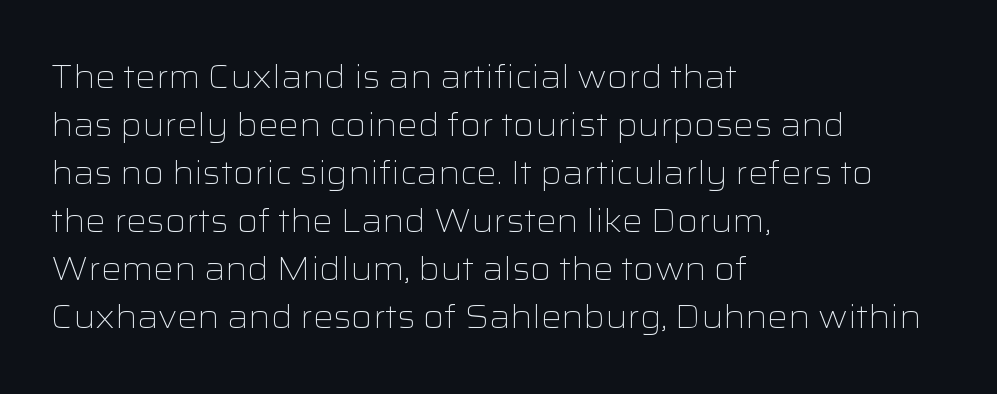
{"serif": "no", "italic": "no", "bold": "no", "weight": "light", "width": "wide", "stroke_contrast": "low", "x_height": "medium", "monospaced": "no", "underline": "no", "align": "left", "line_spacing": "normal", "line_spacing_ratio": 1.5, "letter_spacing": "normal", "letter_spacing_em": 0.0, "glyph_px": 32}
